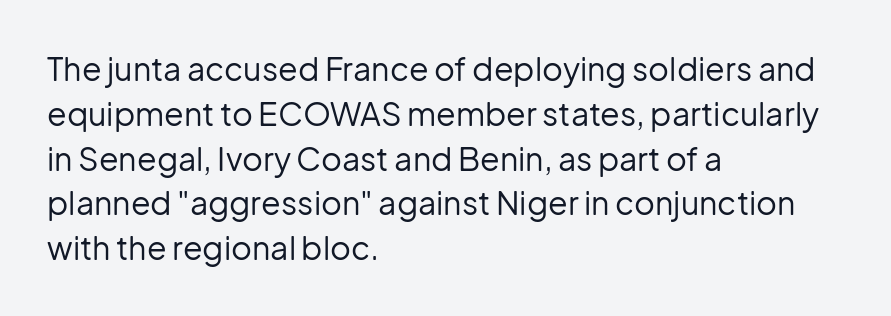
The image shows 32 px regular-weight sans-serif type, upright; set left-aligned, normal line spacing (1.4x), normal letter spacing, not underlined; low stroke contrast and a medium x-height.
